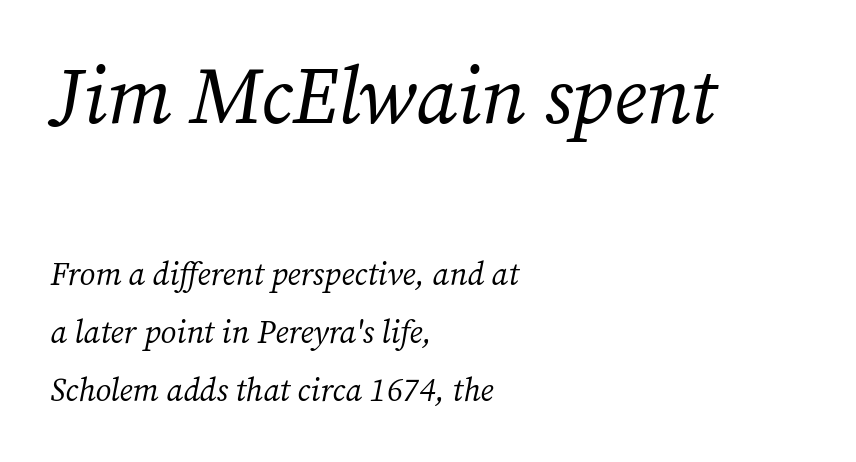
The image shows 79 px regular-weight serif type, italic (leaning right); set left-aligned, line spacing 1.8x, normal letter spacing, not underlined; the first (top) block is 2.47x larger; medium stroke contrast and a medium x-height.
